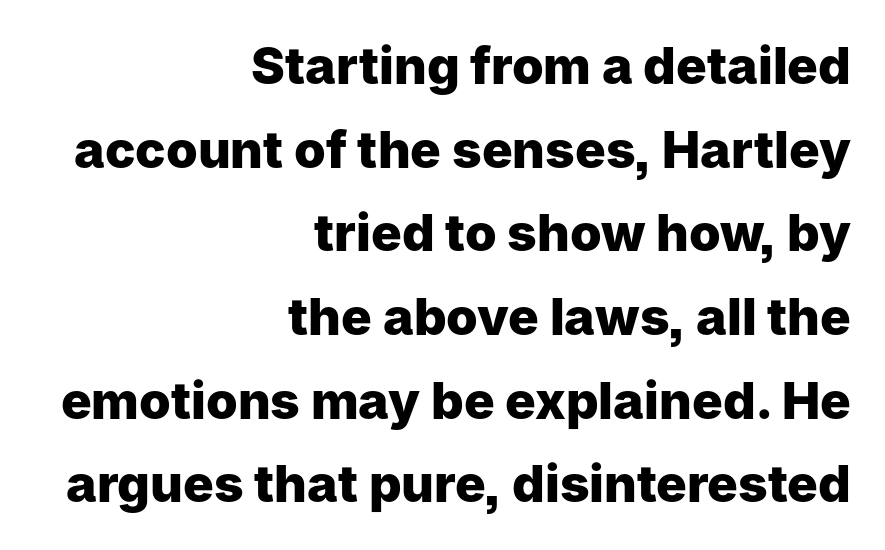
{"serif": "no", "italic": "no", "bold": "yes", "weight": "heavy", "width": "normal", "stroke_contrast": "low", "x_height": "medium", "monospaced": "no", "underline": "no", "align": "right", "line_spacing": "normal", "line_spacing_ratio": 1.64, "letter_spacing": "normal", "letter_spacing_em": 0.0, "glyph_px": 51}
